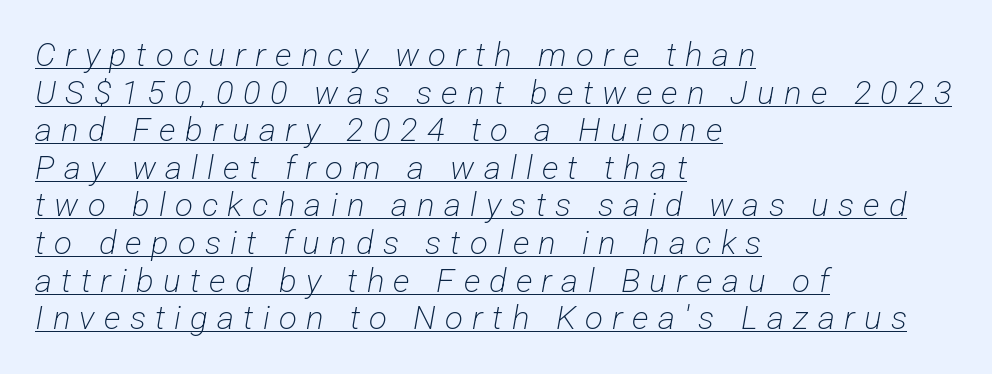
{"serif": "no", "bold": "no", "weight": "light", "width": "condensed", "stroke_contrast": "low", "x_height": "medium", "monospaced": "no", "underline": "yes", "align": "left", "line_spacing": "tight", "line_spacing_ratio": 1.14, "letter_spacing": "wide", "letter_spacing_em": 0.28, "glyph_px": 33}
